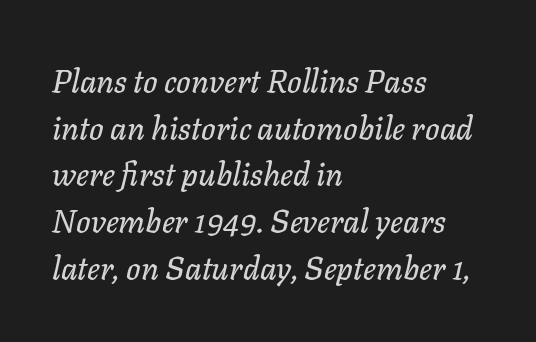
Q: Is the text italic (slanted)? A: Yes, it leans right by about 11 degrees.
Q: Is the text underlined? A: No.
Q: How is the paragraph aligned? A: Left-aligned.
Q: Is the spacing between letters normal or unusually wide? A: Normal.
Q: Is the spacing between lines tight, normal or loose? A: Normal.
Q: Width (condensed, normal, or wide)? A: Normal.
Q: Stroke contrast? A: Low.
Q: x-height? A: Medium.
Q: Monospaced? A: No.
